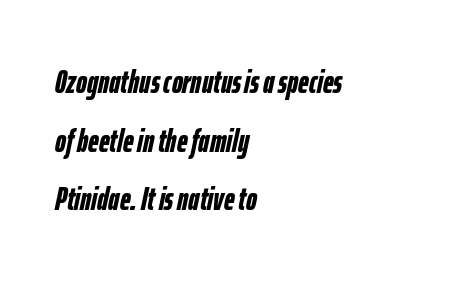
{"italic": "yes", "lean": "right", "slant_degrees": 12, "bold": "yes", "weight": "semibold", "width": "condensed", "stroke_contrast": "low", "x_height": "medium", "monospaced": "no", "underline": "no", "align": "left", "line_spacing_ratio": 1.78, "letter_spacing": "normal", "letter_spacing_em": 0.0, "glyph_px": 33}
